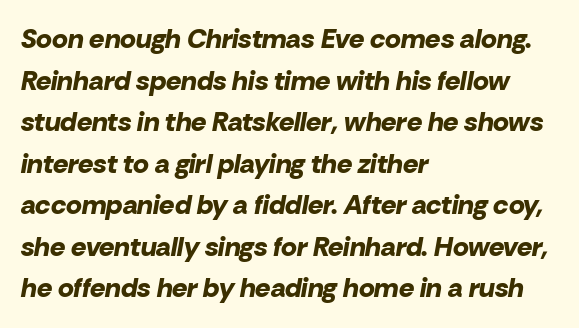
If you drew a line through each stem, it would be angled. The leading is moderate, giving the passage an even texture. The space directly below the letters is spotless. The passage shown has conventional tracking throughout. Is the block centered? No — it sits flush against the left margin. Stroke thickness is high; the sample reads as a true bold.
